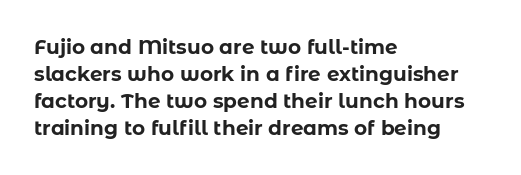
{"italic": "no", "bold": "yes", "underline": "no", "align": "left", "line_spacing": "normal", "line_spacing_ratio": 1.35, "letter_spacing": "normal", "letter_spacing_em": 0.0, "glyph_px": 20}
